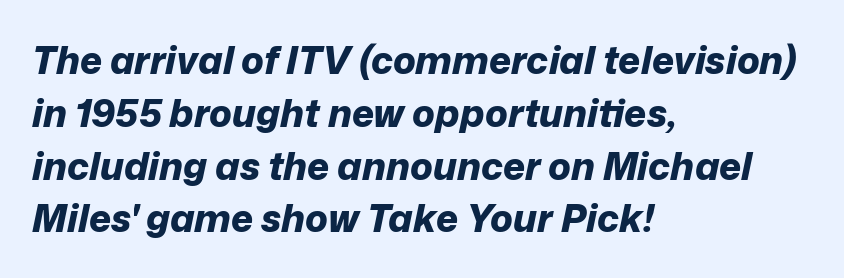
Check under the words: just untouched page. In CSS terms this would be text-align: left. This sample uses an oblique cut, with every glyph tilted off the vertical. Tracking value appears to be zero — textbook default spacing.
